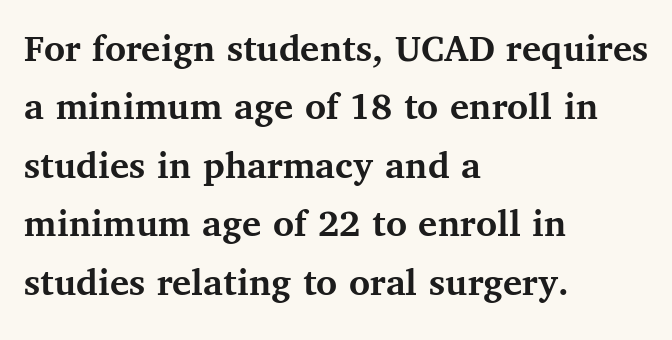
Q: Is the text bold? A: Yes.
Q: Is the text italic (slanted)? A: No, it is upright.
Q: Is the typeface a serif or a sans-serif typeface? A: Serif.
Q: Is the text underlined? A: No.
Q: How is the paragraph aligned? A: Left-aligned.
Q: Is the spacing between letters normal or unusually wide? A: Normal.
Q: Is the spacing between lines tight, normal or loose? A: Normal.
Q: Width (condensed, normal, or wide)? A: Normal.
Q: Stroke contrast? A: Medium.
Q: x-height? A: Medium.
Q: Monospaced? A: No.
